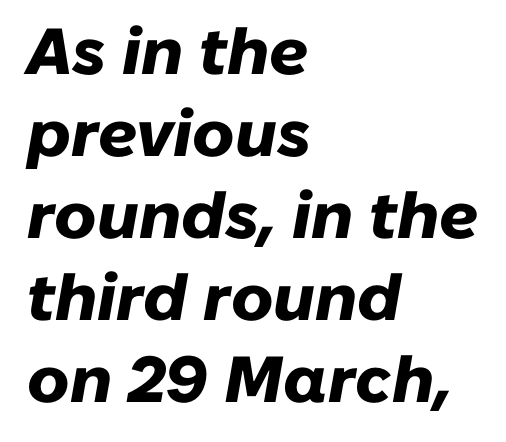
Q: Is the text bold? A: Yes.
Q: Is the text italic (slanted)? A: Yes, it leans right by about 10 degrees.
Q: Is the text underlined? A: No.
Q: How is the paragraph aligned? A: Left-aligned.
Q: Is the spacing between letters normal or unusually wide? A: Normal.
Q: Is the spacing between lines tight, normal or loose? A: Normal.
Q: Width (condensed, normal, or wide)? A: Normal.
Q: Stroke contrast? A: Low.
Q: x-height? A: Medium.
Q: Monospaced? A: No.
